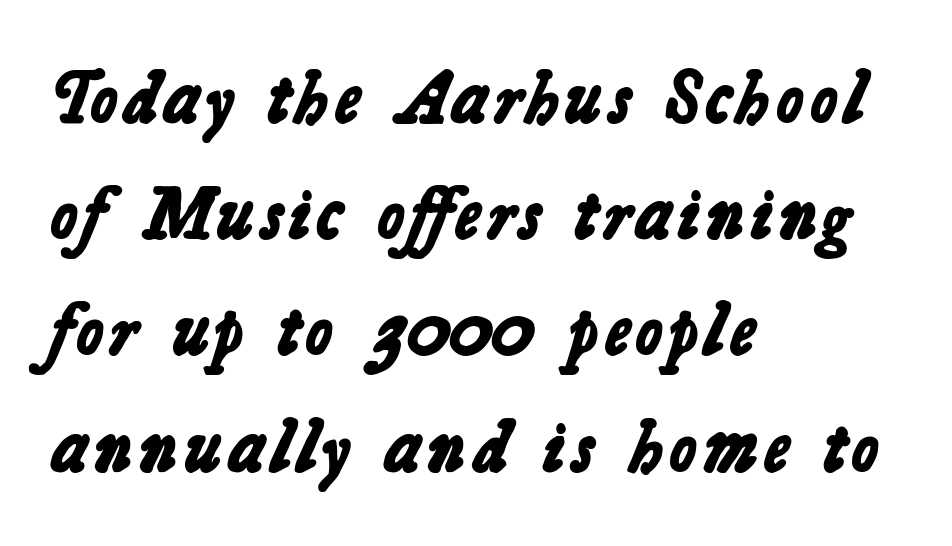
{"serif": "no", "bold": "yes", "weight": "bold", "width": "normal", "stroke_contrast": "low", "x_height": "medium", "monospaced": "no", "underline": "no", "align": "left", "line_spacing": "normal", "line_spacing_ratio": 1.57, "letter_spacing": "normal", "letter_spacing_em": 0.0, "glyph_px": 74}
